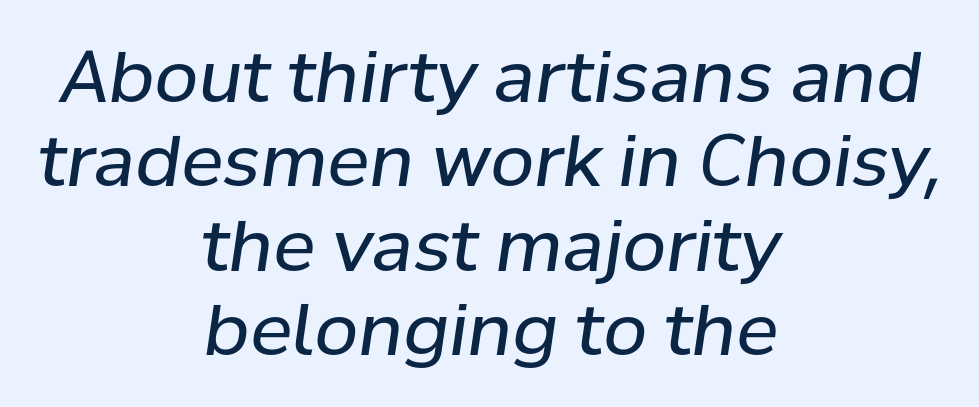
Q: Is the text bold? A: No.
Q: Is the text italic (slanted)? A: Yes, it leans right by about 8 degrees.
Q: Is the text underlined? A: No.
Q: How is the paragraph aligned? A: Centered.
Q: Is the spacing between letters normal or unusually wide? A: Normal.
Q: Width (condensed, normal, or wide)? A: Normal.
Q: Stroke contrast? A: Low.
Q: x-height? A: Medium.
Q: Monospaced? A: No.
